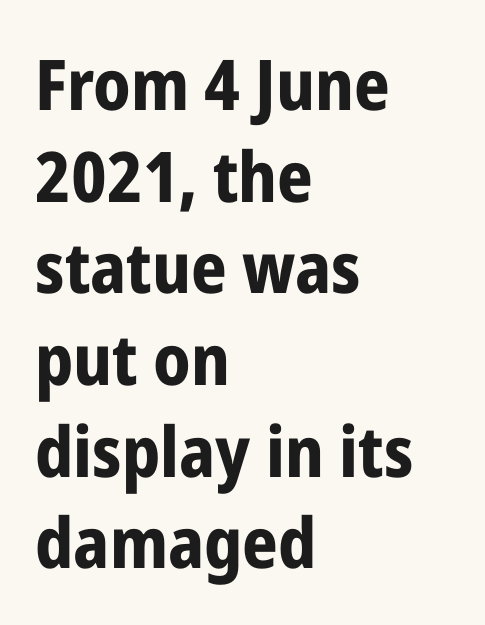
Q: Is the text bold? A: Yes.
Q: Is the text italic (slanted)? A: No, it is upright.
Q: Is the typeface a serif or a sans-serif typeface? A: Sans-serif.
Q: Is the text underlined? A: No.
Q: How is the paragraph aligned? A: Left-aligned.
Q: Is the spacing between letters normal or unusually wide? A: Normal.
Q: Is the spacing between lines tight, normal or loose? A: Normal.
Q: Width (condensed, normal, or wide)? A: Condensed.
Q: Stroke contrast? A: Low.
Q: x-height? A: Medium.
Q: Monospaced? A: No.
